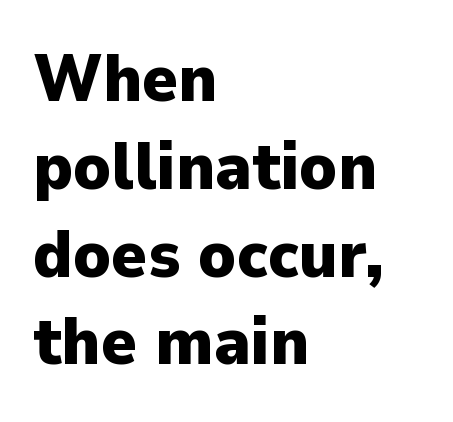
{"serif": "no", "italic": "no", "bold": "yes", "weight": "heavy", "width": "normal", "stroke_contrast": "low", "x_height": "medium", "monospaced": "no", "underline": "no", "align": "left", "line_spacing": "normal", "line_spacing_ratio": 1.31, "letter_spacing": "normal", "letter_spacing_em": 0.0, "glyph_px": 67}
